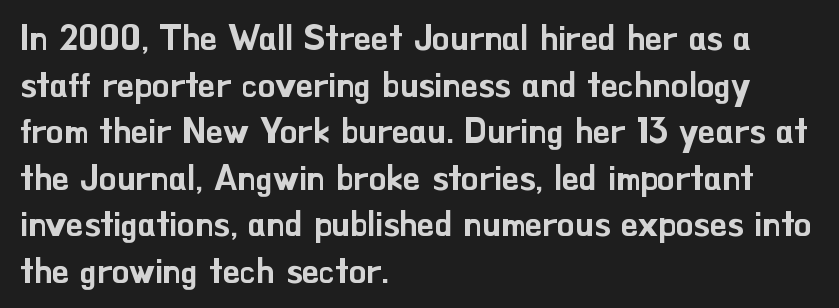
The image shows 34 px sans-serif type, upright; set left-aligned, normal line spacing (1.37x), normal letter spacing, not underlined; low stroke contrast and a small x-height.
